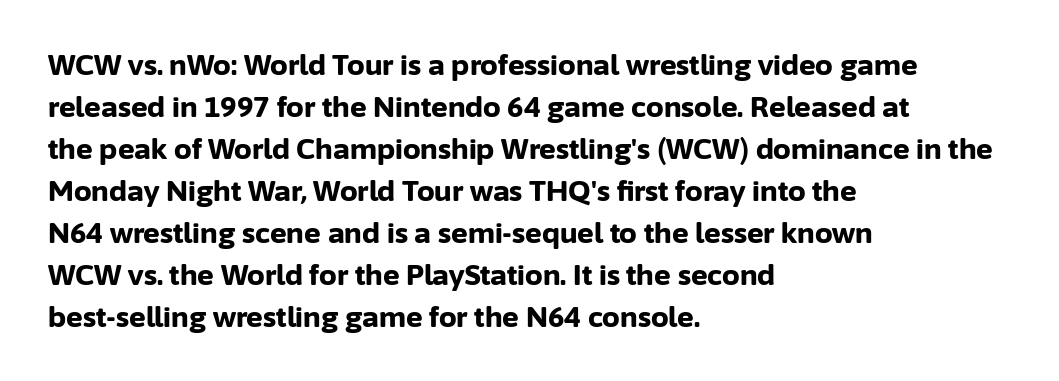
{"serif": "no", "italic": "no", "bold": "yes", "weight": "bold", "width": "normal", "stroke_contrast": "low", "x_height": "medium", "monospaced": "no", "underline": "no", "align": "left", "line_spacing": "normal", "line_spacing_ratio": 1.5, "letter_spacing": "normal", "letter_spacing_em": 0.0, "glyph_px": 28}
